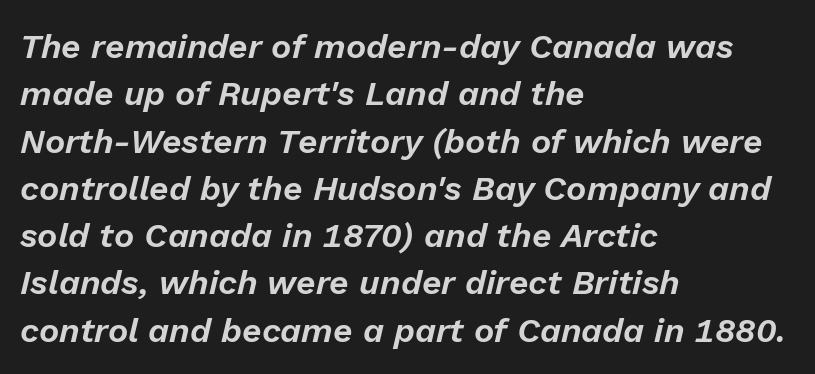
The image shows 34 px text type, italic (leaning right); set left-aligned, normal line spacing (1.39x), normal letter spacing, not underlined; low stroke contrast and a medium x-height.
